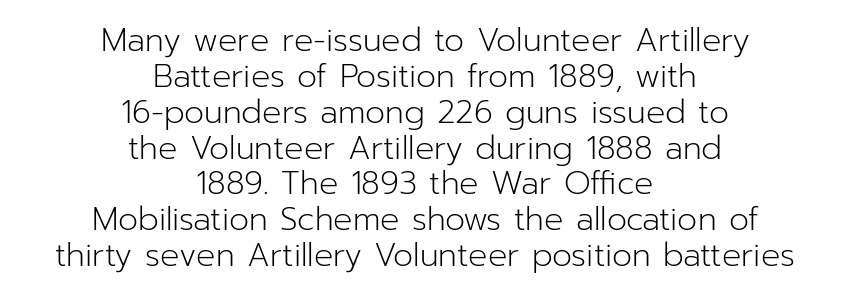
Think of a printed novel: that variable character pitch is what you see here. Posture: straight, roman, zero tilt. The type is set solid horizontally, with unmodified tracking. Leftover space on each line is divided equally before and after the words. Successive baselines arrive quickly, one right under another.
